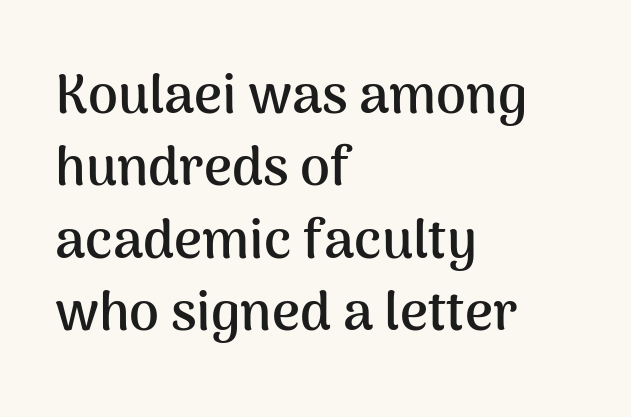
Descenders hang freely into open space. Notice how thick the strokes are: this is what a full bold looks like. What's the leading like? Ordinary, nothing unusual. This is sans-serif lettering, the kind often seen on screens and signage. The passage shown has conventional tracking throughout. Think of a printed novel: that variable character pitch is what you see here.
